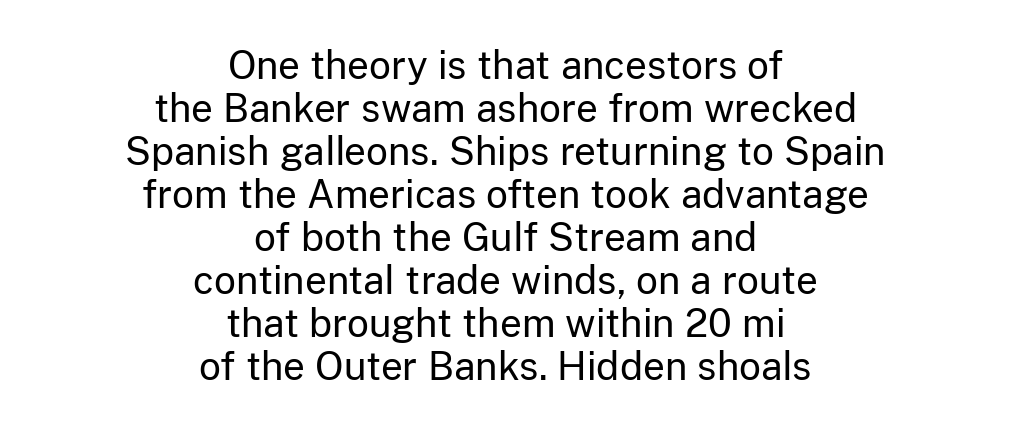
The image shows 38 px regular-weight sans-serif type, upright; set centered, tight line spacing (1.13x), normal letter spacing, not underlined; low stroke contrast and a medium x-height.
